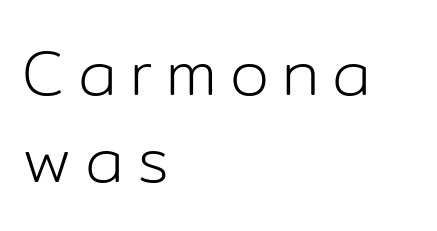
Q: Is the text bold? A: No.
Q: Is the text italic (slanted)? A: No, it is upright.
Q: Is the typeface a serif or a sans-serif typeface? A: Sans-serif.
Q: Is the text underlined? A: No.
Q: How is the paragraph aligned? A: Left-aligned.
Q: Is the spacing between letters normal or unusually wide? A: Unusually wide.
Q: Is the spacing between lines tight, normal or loose? A: Normal.
Q: Width (condensed, normal, or wide)? A: Normal.
Q: Stroke contrast? A: Low.
Q: x-height? A: Medium.
Q: Monospaced? A: No.
